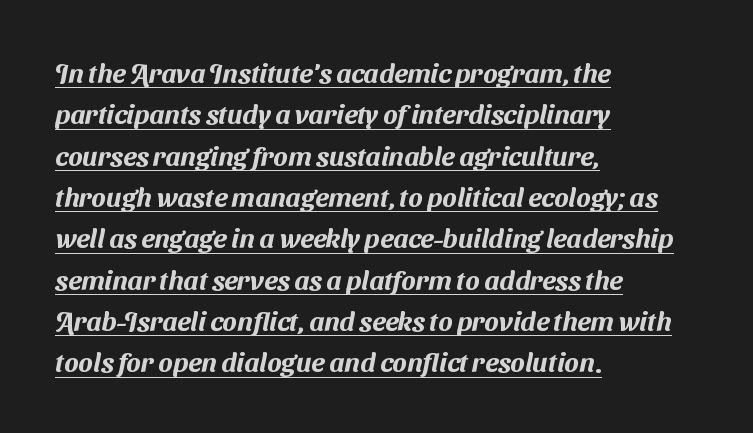
The image shows 27 px text type; set left-aligned, normal line spacing (1.53x), normal letter spacing, underlined.
